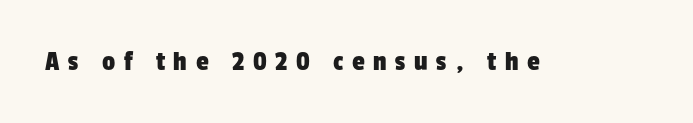
The image shows 29 px condensed sans-serif type; set unusually wide letter spacing (+0.3 em), not underlined; low stroke contrast and a medium x-height.
